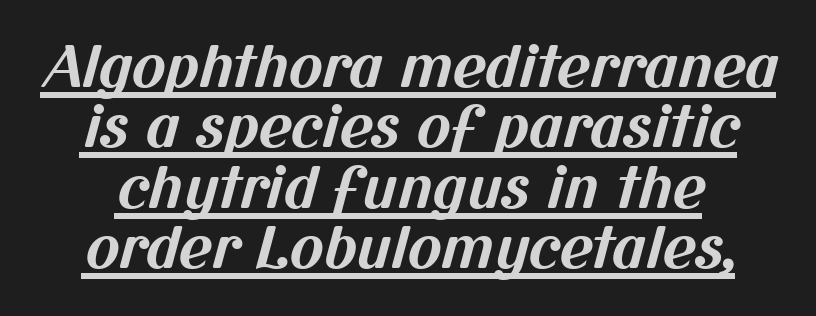
What weight is shown? A full bold with thick strokes. Glance below the letters and you will spot a drawn line. If you measured baseline to baseline, you'd find a short distance. These lines are rendered in a variable-pitch font. Stroke terminals: plain, sans-serif.
